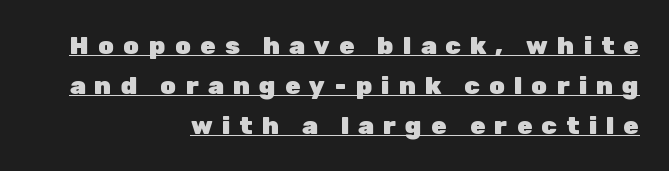
The image shows 25 px bold type, upright; set right-aligned, normal line spacing (1.6x), unusually wide letter spacing (+0.37 em), underlined.
